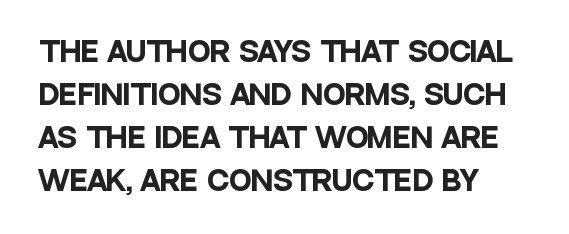
The image shows 27 px bold type, upright; set left-aligned, normal line spacing (1.59x), normal letter spacing, not underlined.
